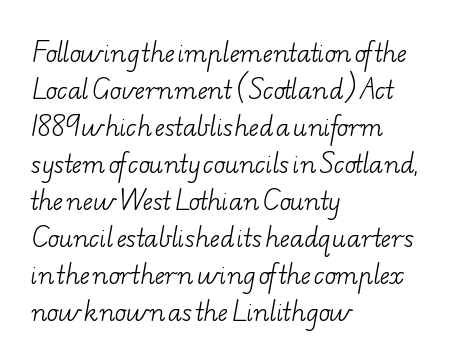
Glance below the letters and you will spot only blank space. The weight tops out at a normal text grade. Caption: standard tracking, unaltered. Short and long lines alike share a common starting point at left.
